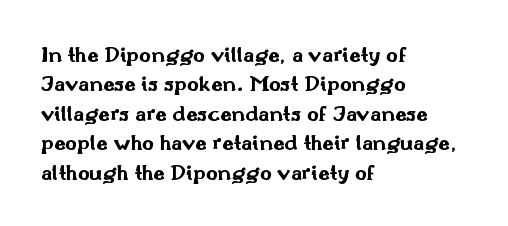
{"italic": "no", "bold": "yes", "underline": "no", "align": "left", "line_spacing": "normal", "line_spacing_ratio": 1.28, "letter_spacing": "normal", "letter_spacing_em": 0.0, "glyph_px": 23}
